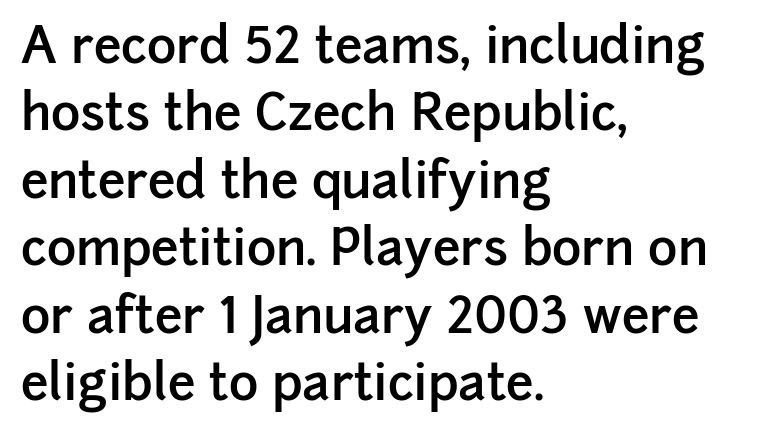
{"serif": "no", "italic": "no", "bold": "semi", "weight": "semibold", "width": "normal", "stroke_contrast": "low", "x_height": "medium", "monospaced": "no", "underline": "no", "align": "left", "line_spacing": "normal", "line_spacing_ratio": 1.35, "letter_spacing": "normal", "letter_spacing_em": 0.0, "glyph_px": 50}
